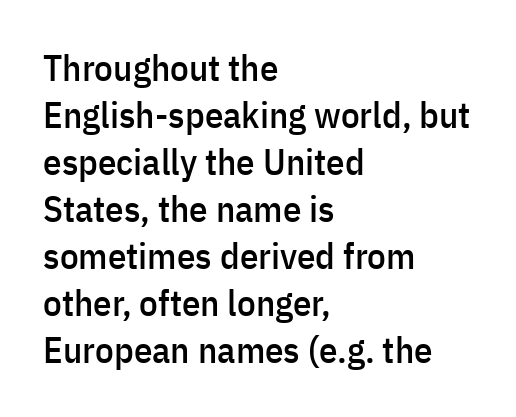
Spacing between characters is what you'd get straight out of the box. Looks like regular typesetting: each glyph gets only the width it needs. The lettering holds an erect, upright posture throughout. Successive baselines arrive at the customary interval. Observe the absence of serifs on each vertical stroke in this sample. These lines are set flush left with a ragged right edge.
